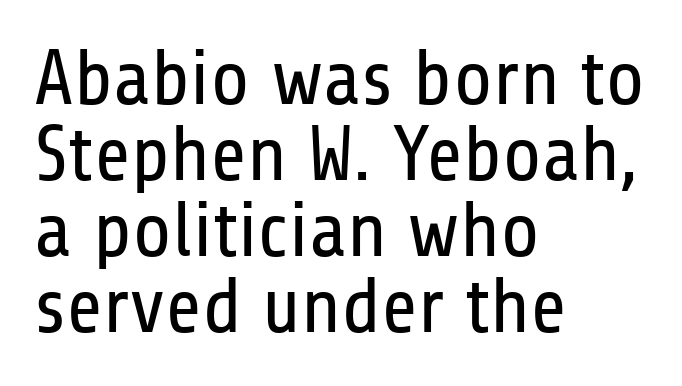
{"serif": "no", "italic": "no", "bold": "no", "weight": "regular", "width": "condensed", "stroke_contrast": "low", "x_height": "medium", "monospaced": "no", "underline": "no", "align": "left", "line_spacing": "tight", "line_spacing_ratio": 0.96, "letter_spacing": "normal", "letter_spacing_em": 0.0, "glyph_px": 79}
